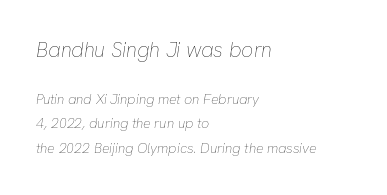
Q: Is the text bold? A: No.
Q: Is the text italic (slanted)? A: Yes, it leans right by about 8 degrees.
Q: Is the text underlined? A: No.
Q: How is the paragraph aligned? A: Left-aligned.
Q: Is the spacing between letters normal or unusually wide? A: Normal.
Q: Which block of text is set in a larger size, the first (top) or the second (bottom)? A: The first (top) one.
